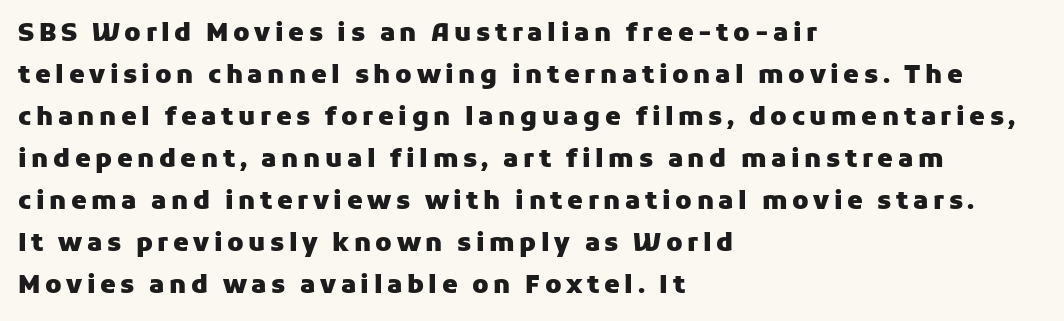
Q: Is the text bold? A: Yes.
Q: Is the text italic (slanted)? A: No, it is upright.
Q: Is the text underlined? A: No.
Q: How is the paragraph aligned? A: Left-aligned.
Q: Is the spacing between lines tight, normal or loose? A: Normal.
